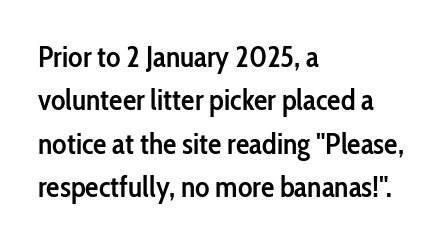
In terms of leading, this rendering sits right in the middle. A fair bit of extra ink — the face is semibold, not bold. Rendered with straight, roman letterforms. Note the varied advance widths — an 'i' is clearly narrower than an 'm'.
